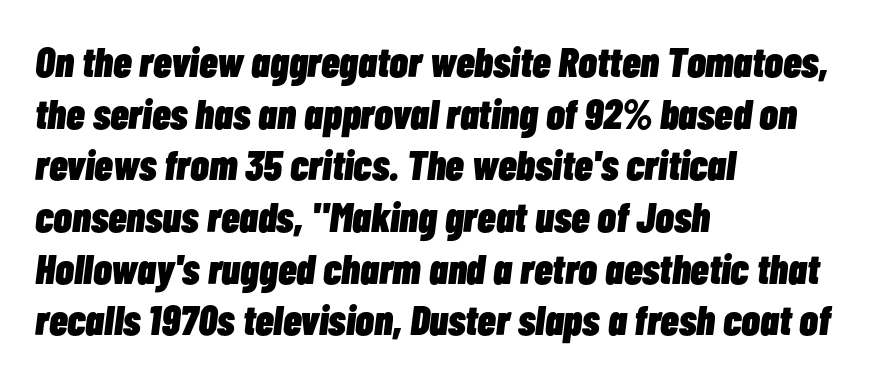
No extra tracking has been applied to these lines. Heavy, bold letterforms. Notice how the stems are inclined rather than vertical — that's the hallmark of italics. A student would call this left alignment; a typographer would say flush left, rag right.
